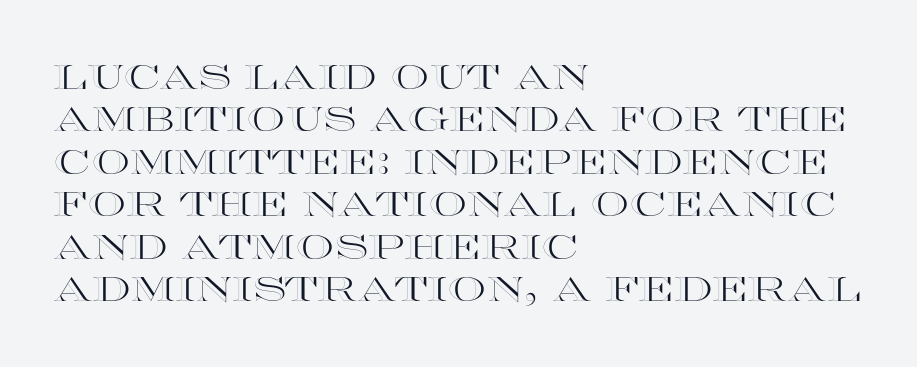
Horizontal alignment here is leftward, the default for most running prose. This sample keeps an unexceptional amount of space between lines. The rendering uses natural spacing where letterforms have individual widths. The axis of the letterforms is exactly vertical. The string is rendered with underlining switched off.
